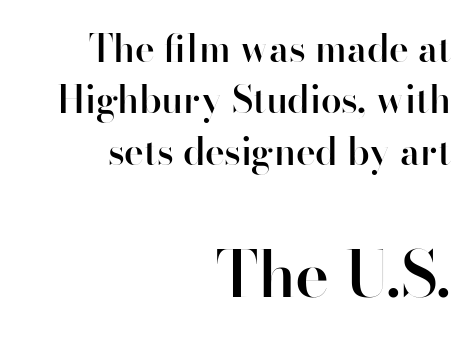
The vertical gap from one line to the next is medium. Proportional: the letters do not fall into vertical columns. Teacher's note: observe the even right margin — that is flush-right alignment. A bit beefed up — I'd call it semibold rather than bold. Vertical strokes here are truly vertical.
